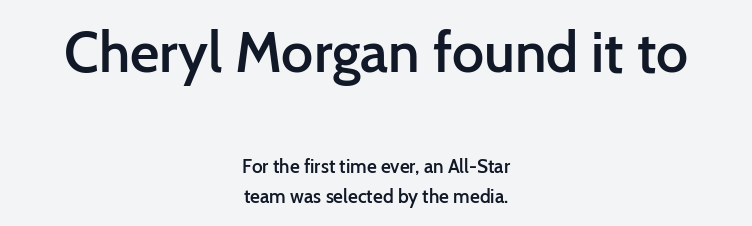
Q: Is the text bold? A: Semi-bold.
Q: Is the text italic (slanted)? A: No, it is upright.
Q: Is the typeface a serif or a sans-serif typeface? A: Sans-serif.
Q: Is the text underlined? A: No.
Q: How is the paragraph aligned? A: Centered.
Q: Is the spacing between letters normal or unusually wide? A: Normal.
Q: Is the spacing between lines tight, normal or loose? A: Normal.
Q: Which block of text is set in a larger size, the first (top) or the second (bottom)? A: The first (top) one.
Q: Width (condensed, normal, or wide)? A: Normal.
Q: Stroke contrast? A: Low.
Q: x-height? A: Medium.
Q: Monospaced? A: No.
